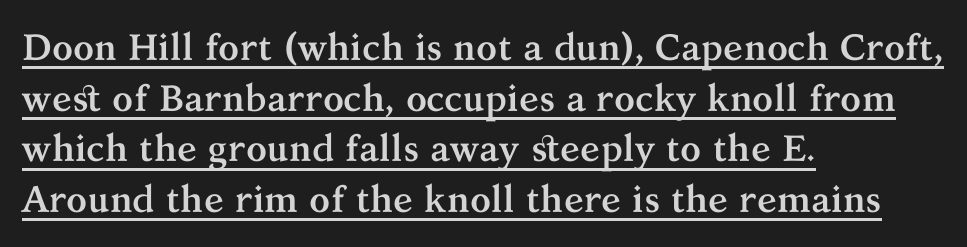
The image shows 37 px semibold serif type, upright; set left-aligned, normal line spacing (1.37x), normal letter spacing, underlined; medium stroke contrast and a medium x-height.
